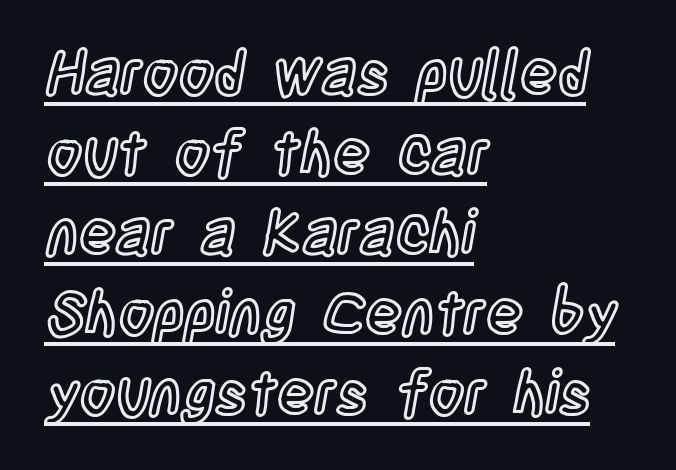
Q: Is the text italic (slanted)? A: Yes.
Q: Is the text underlined? A: Yes.
Q: How is the paragraph aligned? A: Left-aligned.
Q: Is the spacing between letters normal or unusually wide? A: Normal.
Q: Is the spacing between lines tight, normal or loose? A: Normal.
Q: Width (condensed, normal, or wide)? A: Condensed.
Q: x-height? A: Large.
Q: Monospaced? A: No.
